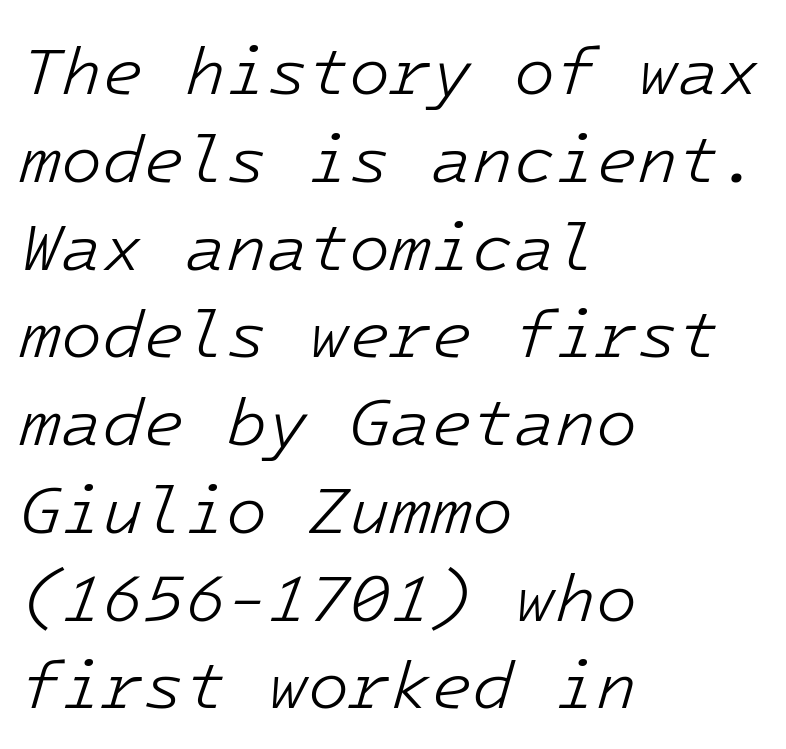
Q: Is the text bold? A: No.
Q: Is the text italic (slanted)? A: Yes, it leans right by about 16 degrees.
Q: Is the text underlined? A: No.
Q: How is the paragraph aligned? A: Left-aligned.
Q: Is the spacing between letters normal or unusually wide? A: Normal.
Q: Is the spacing between lines tight, normal or loose? A: Normal.
Q: Width (condensed, normal, or wide)? A: Normal.
Q: Stroke contrast? A: Low.
Q: x-height? A: Medium.
